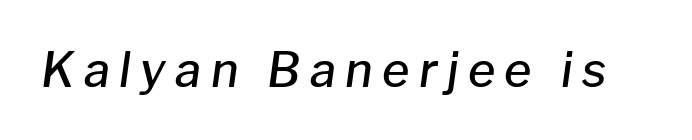
{"italic": "yes", "lean": "right", "slant_degrees": 8, "bold": "semi", "weight": "semibold", "width": "normal", "stroke_contrast": "low", "x_height": "medium", "monospaced": "no", "underline": "no", "letter_spacing": "wide", "letter_spacing_em": 0.2, "glyph_px": 47}
